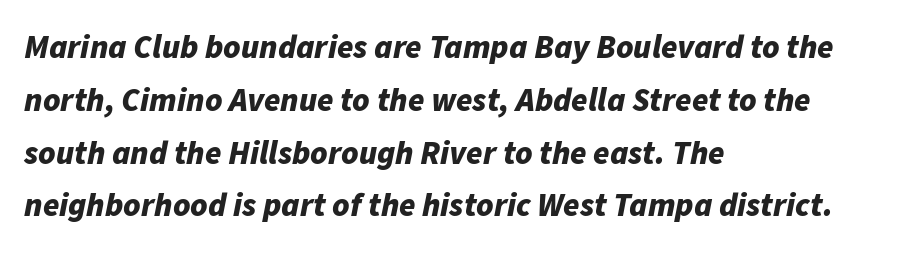
Q: Is the text bold? A: Yes.
Q: Is the text italic (slanted)? A: Yes, it leans right by about 11 degrees.
Q: Is the text underlined? A: No.
Q: How is the paragraph aligned? A: Left-aligned.
Q: Is the spacing between letters normal or unusually wide? A: Normal.
Q: Is the spacing between lines tight, normal or loose? A: Normal.
Q: Width (condensed, normal, or wide)? A: Normal.
Q: Stroke contrast? A: Low.
Q: x-height? A: Medium.
Q: Monospaced? A: No.
